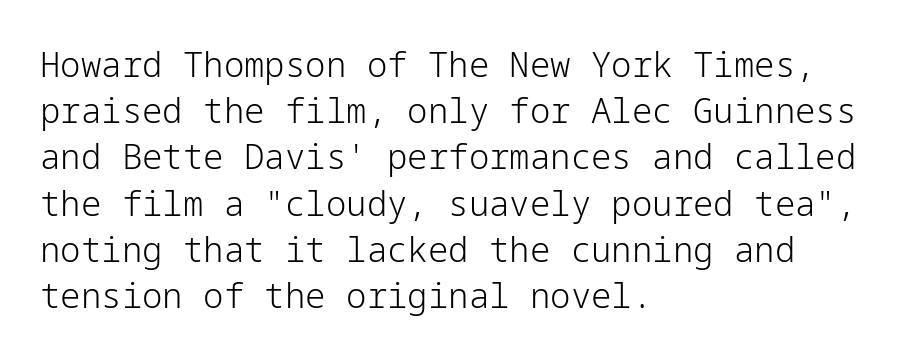
Q: Is the text bold? A: No.
Q: Is the text italic (slanted)? A: No, it is upright.
Q: Is the typeface a serif or a sans-serif typeface? A: Sans-serif.
Q: Is the text underlined? A: No.
Q: How is the paragraph aligned? A: Left-aligned.
Q: Is the spacing between letters normal or unusually wide? A: Normal.
Q: Is the spacing between lines tight, normal or loose? A: Normal.
Q: Width (condensed, normal, or wide)? A: Normal.
Q: Stroke contrast? A: Low.
Q: x-height? A: Medium.
